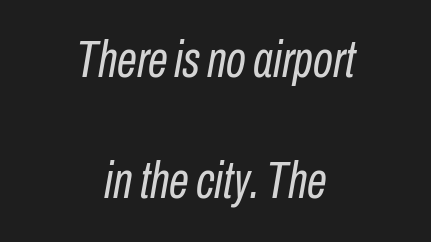
Q: Is the text bold? A: No.
Q: Is the text italic (slanted)? A: Yes, it leans right by about 10 degrees.
Q: Is the text underlined? A: No.
Q: How is the paragraph aligned? A: Centered.
Q: Is the spacing between letters normal or unusually wide? A: Normal.
Q: Is the spacing between lines tight, normal or loose? A: Loose.
Q: Width (condensed, normal, or wide)? A: Condensed.
Q: Stroke contrast? A: Low.
Q: x-height? A: Medium.
Q: Monospaced? A: No.
